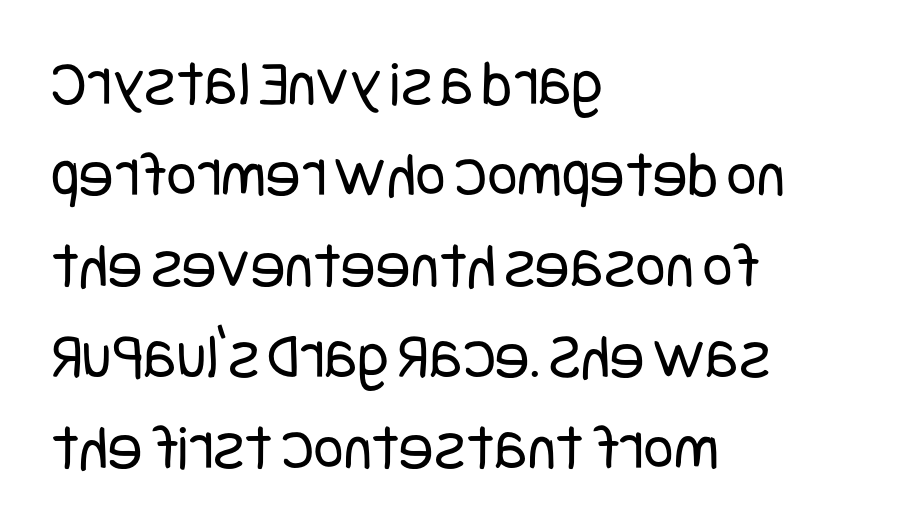
The image shows 65 px regular-weight, condensed sans-serif type, upright; set left-aligned, normal line spacing (1.4x), normal letter spacing, not underlined; low stroke contrast and a large x-height.
